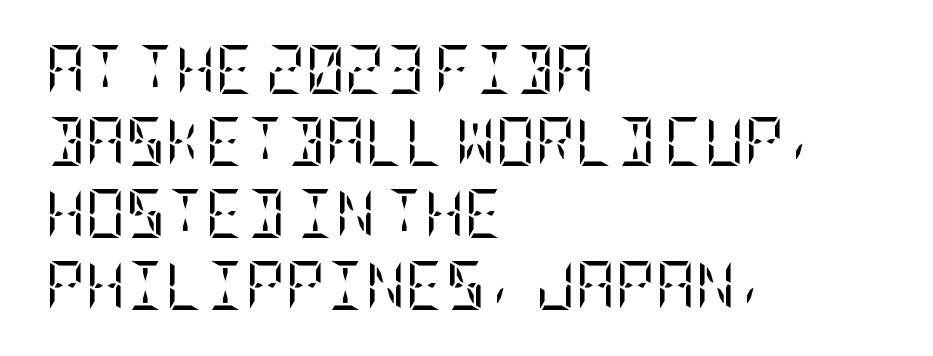
Q: Is the text bold? A: No.
Q: Is the text italic (slanted)? A: No, it is upright.
Q: Is the typeface a serif or a sans-serif typeface? A: Serif.
Q: Is the text underlined? A: No.
Q: How is the paragraph aligned? A: Left-aligned.
Q: Is the spacing between letters normal or unusually wide? A: Normal.
Q: Is the spacing between lines tight, normal or loose? A: Normal.
Q: Width (condensed, normal, or wide)? A: Condensed.
Q: Stroke contrast? A: Low.
Q: x-height? A: Large.
